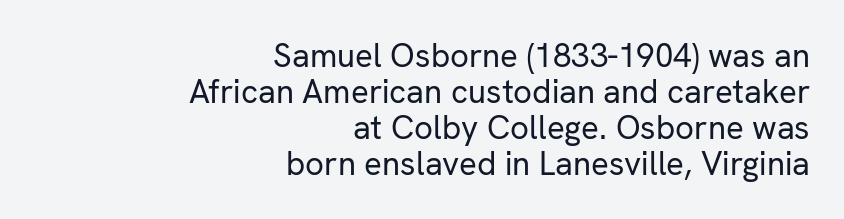
The image shows 33 px regular-weight sans-serif type, upright; set right-aligned, tight line spacing (1.09x), normal letter spacing, not underlined; low stroke contrast and a medium x-height.
